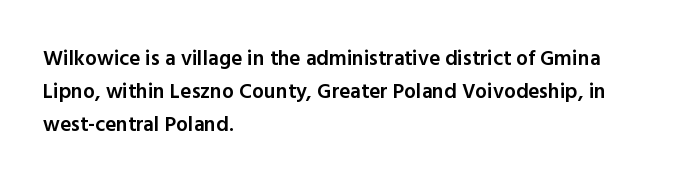
The image shows 21 px text type, upright; set left-aligned, normal line spacing (1.58x), normal letter spacing, not underlined.
